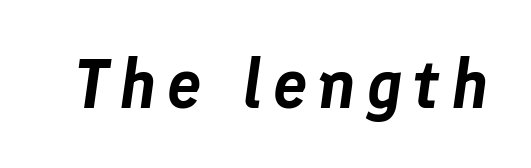
Q: Is the text italic (slanted)? A: Yes, it leans right by about 8 degrees.
Q: Is the text underlined? A: No.
Q: Width (condensed, normal, or wide)? A: Normal.
Q: Stroke contrast? A: Low.
Q: x-height? A: Medium.
Q: Monospaced? A: No.
